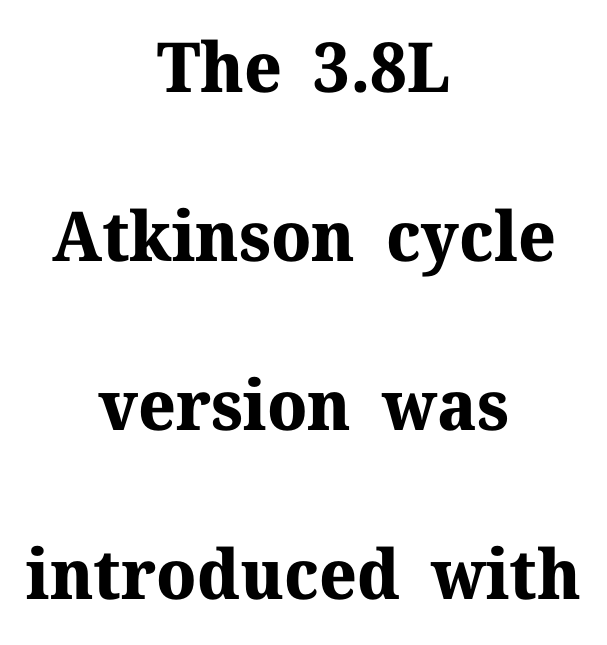
Q: Is the text bold? A: Yes.
Q: Is the text italic (slanted)? A: No, it is upright.
Q: Is the typeface a serif or a sans-serif typeface? A: Serif.
Q: Is the text underlined? A: No.
Q: How is the paragraph aligned? A: Centered.
Q: Is the spacing between letters normal or unusually wide? A: Normal.
Q: Is the spacing between lines tight, normal or loose? A: Loose.
Q: Width (condensed, normal, or wide)? A: Normal.
Q: Stroke contrast? A: Medium.
Q: x-height? A: Medium.
Q: Monospaced? A: No.
